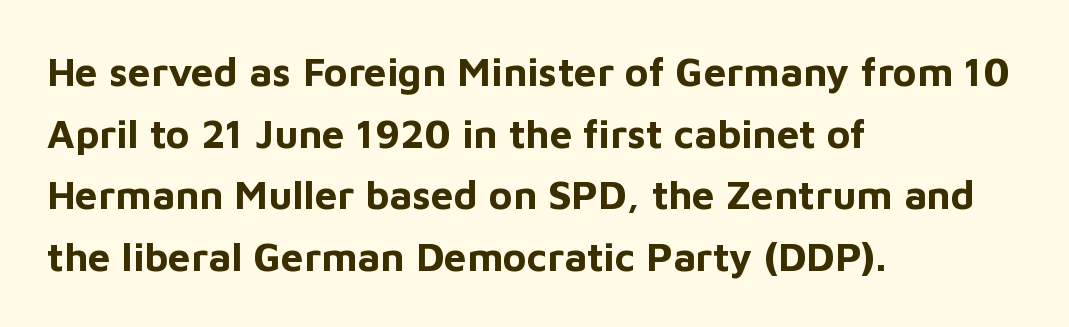
The image shows 40 px bold sans-serif type, upright; set left-aligned, normal line spacing (1.54x), normal letter spacing, not underlined; low stroke contrast and a medium x-height.
